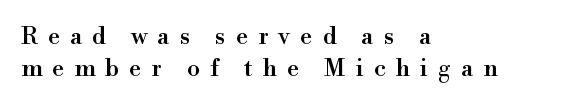
Q: Is the text italic (slanted)? A: No, it is upright.
Q: Is the text underlined? A: No.
Q: How is the paragraph aligned? A: Left-aligned.
Q: Is the spacing between letters normal or unusually wide? A: Unusually wide.
Q: Is the spacing between lines tight, normal or loose? A: Normal.
